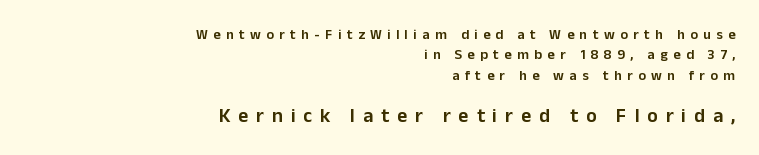
The image shows 20 px text type, upright; set right-aligned, normal line spacing (1.46x), unusually wide letter spacing (+0.39 em), not underlined; the second (bottom) block is 1.43x larger.
